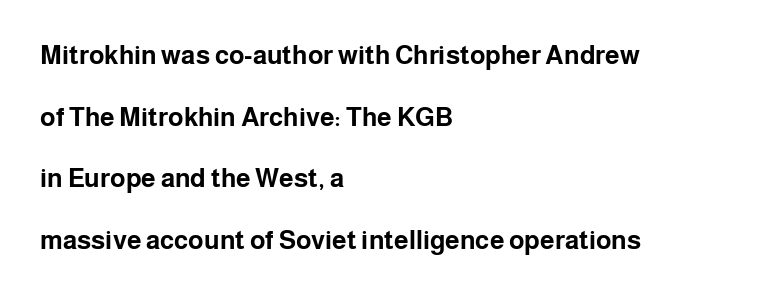
Plain, unruled lines of type. Caption: standard tracking, unaltered. The typography opts for an upright posture over an oblique one. Successive baselines arrive slowly, with a big drop between each. Caption: bold face, heavy strokes. Layout note: lines flush left.
